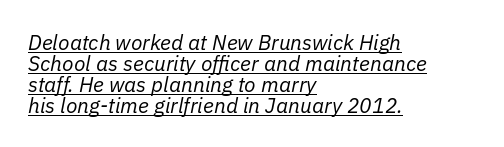
{"italic": "yes", "lean": "right", "slant_degrees": 11, "bold": "no", "underline": "yes", "align": "left", "line_spacing": "tight", "line_spacing_ratio": 1.0, "letter_spacing": "normal", "letter_spacing_em": 0.0, "glyph_px": 21}
